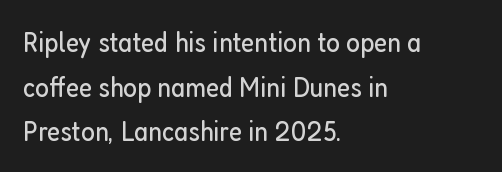
The glyphs are unaccompanied by any horizontal stroke below them. These lines keep a tight, regular rhythm from letter to letter. Is this a sans? Yes — the strokes have no serifs. Quick note: interline space is typical. Weight: not bold — regular or lighter. Reading down the block, your eye returns to a fixed left position each line.
